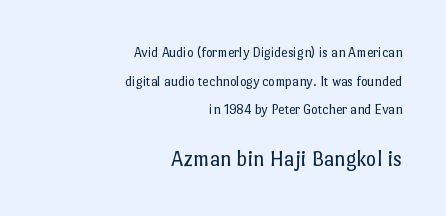
Q: Is the text bold? A: No.
Q: Is the text italic (slanted)? A: No, it is upright.
Q: Is the text underlined? A: No.
Q: How is the paragraph aligned? A: Right-aligned.
Q: Is the spacing between letters normal or unusually wide? A: Normal.
Q: Is the spacing between lines tight, normal or loose? A: Loose.
Q: Which block of text is set in a larger size, the first (top) or the second (bottom)? A: The second (bottom) one.
